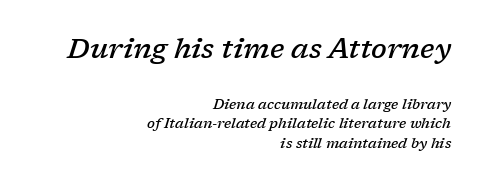
{"serif": "yes", "italic": "yes", "lean": "right", "slant_degrees": 17, "bold": "semi", "weight": "semibold", "width": "normal", "stroke_contrast": "low", "x_height": "medium", "monospaced": "no", "underline": "no", "align": "right", "line_spacing": "normal", "line_spacing_ratio": 1.38, "letter_spacing": "normal", "letter_spacing_em": 0.0, "larger_block": "first", "size_ratio": 2.0, "glyph_px": 28}
